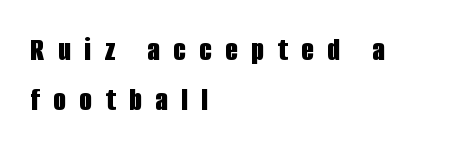
{"serif": "no", "italic": "no", "bold": "yes", "weight": "bold", "width": "condensed", "stroke_contrast": "low", "x_height": "large", "monospaced": "no", "underline": "no", "align": "left", "line_spacing": "normal", "line_spacing_ratio": 1.53, "letter_spacing": "wide", "letter_spacing_em": 0.41, "glyph_px": 33}
